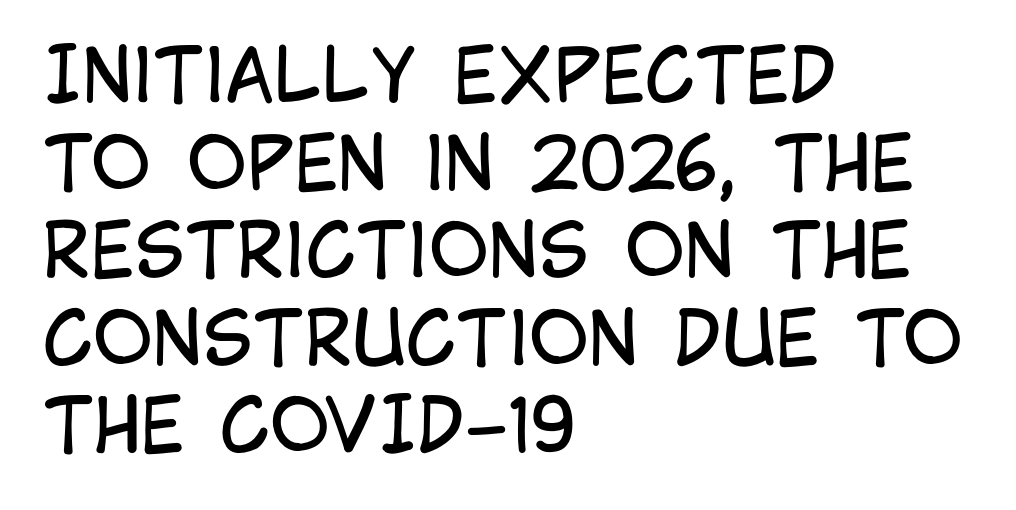
{"serif": "no", "italic": "no", "bold": "no", "weight": "regular", "width": "condensed", "stroke_contrast": "low", "x_height": "large", "monospaced": "no", "underline": "no", "align": "left", "line_spacing_ratio": 1.2, "letter_spacing": "normal", "letter_spacing_em": 0.0, "glyph_px": 73}
